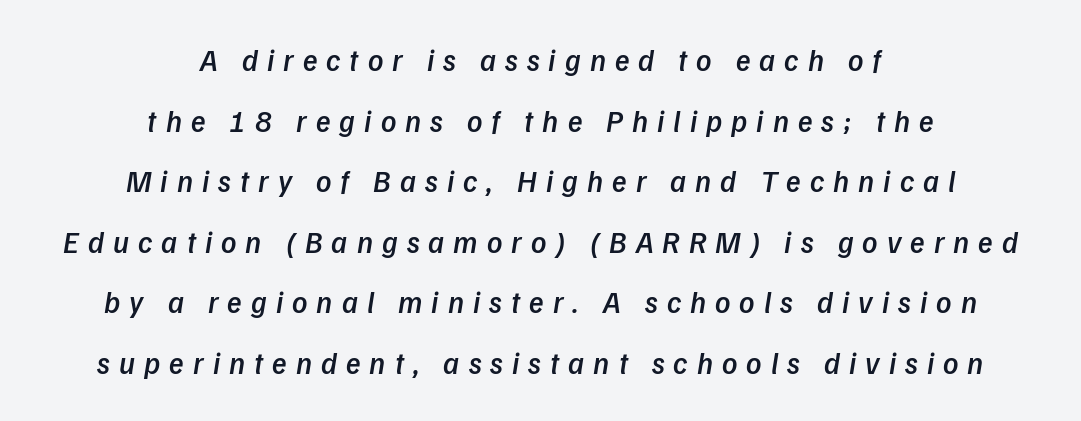
Rule under the text: the space is simply empty. Is this a fixed-width face? No — the glyphs have proportional, varying widths. The rendering positions every line midway between the sides. Glyph-to-glyph distance is far greater than everyday printed text. The space between consecutive lines is lavish. Letterform terminals end flat and unadorned throughout the passage.
